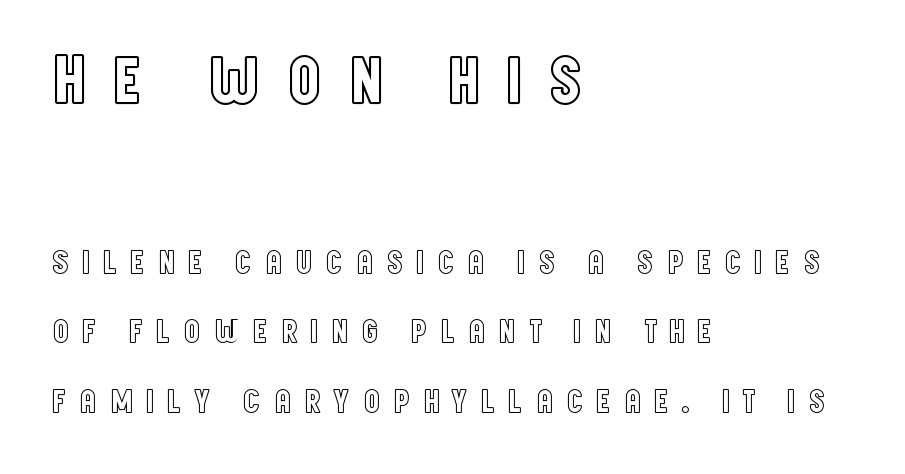
The image shows 69 px condensed type, upright; set left-aligned, loose line spacing (2.04x), unusually wide letter spacing (+0.35 em), not underlined; the first (top) block is 2.03x larger; a large x-height.
